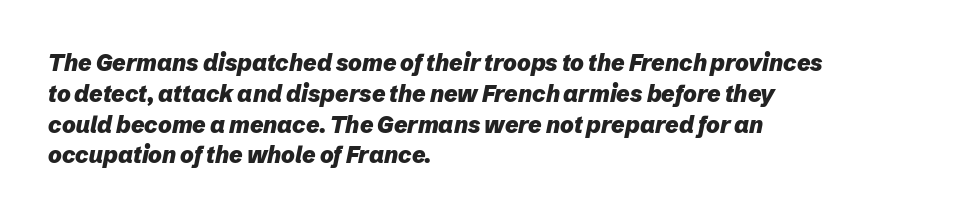
The image shows 23 px bold type, italic (leaning right); set left-aligned, normal line spacing (1.34x), normal letter spacing, not underlined.
